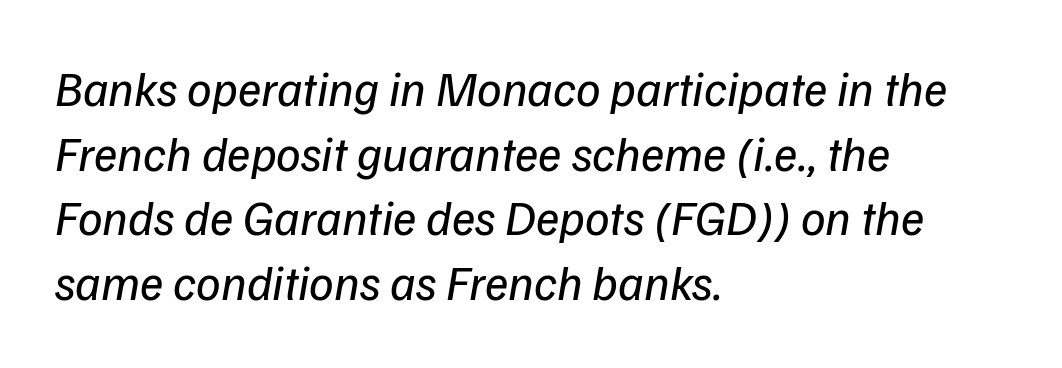
Q: Is the text bold? A: No.
Q: Is the text italic (slanted)? A: Yes, it leans right by about 9 degrees.
Q: Is the text underlined? A: No.
Q: How is the paragraph aligned? A: Left-aligned.
Q: Is the spacing between letters normal or unusually wide? A: Normal.
Q: Is the spacing between lines tight, normal or loose? A: Normal.
Q: Width (condensed, normal, or wide)? A: Normal.
Q: Stroke contrast? A: Low.
Q: x-height? A: Medium.
Q: Monospaced? A: No.
